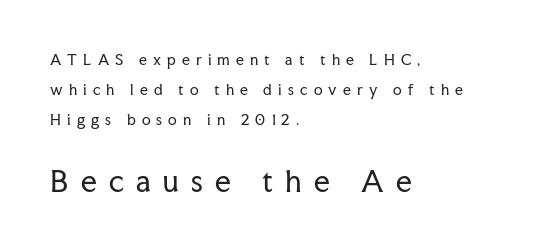
{"serif": "yes", "italic": "no", "bold": "no", "weight": "regular", "width": "normal", "stroke_contrast": "low", "x_height": "medium", "monospaced": "no", "underline": "no", "align": "left", "line_spacing": "loose", "line_spacing_ratio": 2.14, "letter_spacing": "wide", "letter_spacing_em": 0.44, "larger_block": "second", "size_ratio": 2.0, "glyph_px": 28}
